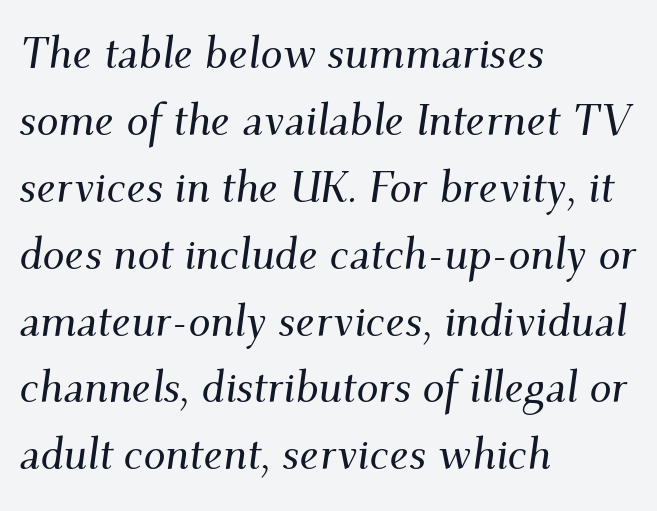
Honestly, the row spacing looks completely unremarkable. Looks like regular typesetting: each glyph gets only the width it needs. The baseline area is clear. Each line starts at the same left margin while the right side varies. The font's italic variant was chosen for this text.
